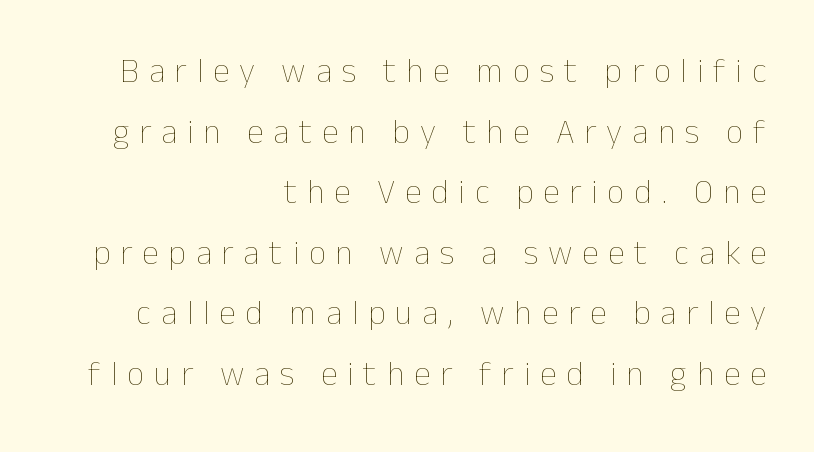
Q: Is the text bold? A: No.
Q: Is the text italic (slanted)? A: No, it is upright.
Q: Is the text underlined? A: No.
Q: How is the paragraph aligned? A: Right-aligned.
Q: Is the spacing between letters normal or unusually wide? A: Unusually wide.
Q: Width (condensed, normal, or wide)? A: Normal.
Q: Stroke contrast? A: Low.
Q: x-height? A: Medium.
Q: Monospaced? A: No.
